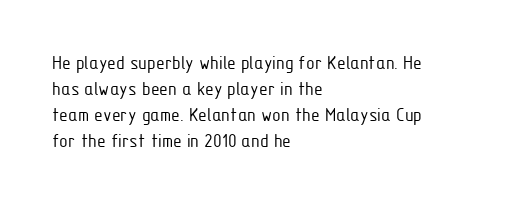
Q: Is the text bold? A: No.
Q: Is the text italic (slanted)? A: No, it is upright.
Q: Is the text underlined? A: No.
Q: How is the paragraph aligned? A: Left-aligned.
Q: Is the spacing between letters normal or unusually wide? A: Normal.
Q: Is the spacing between lines tight, normal or loose? A: Normal.
